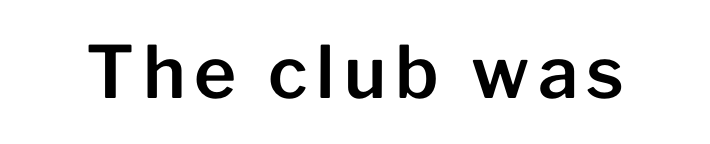
The baseline area is clear. Does the lettering tilt? It doesn't — this is upright. Are there feet on the stems? There aren't — it's a sans. A typesetter would call this proportional, since set widths differ per character.
